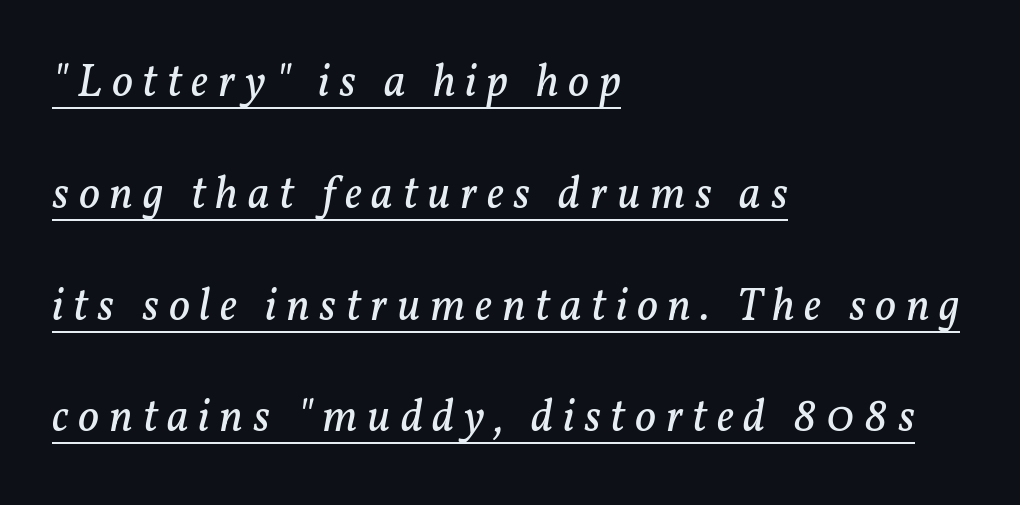
Q: Is the text bold? A: No.
Q: Is the text italic (slanted)? A: Yes, it leans right by about 11 degrees.
Q: Is the typeface a serif or a sans-serif typeface? A: Serif.
Q: Is the text underlined? A: Yes.
Q: How is the paragraph aligned? A: Left-aligned.
Q: Is the spacing between letters normal or unusually wide? A: Unusually wide.
Q: Is the spacing between lines tight, normal or loose? A: Loose.
Q: Width (condensed, normal, or wide)? A: Normal.
Q: Stroke contrast? A: Low.
Q: x-height? A: Medium.
Q: Monospaced? A: No.
